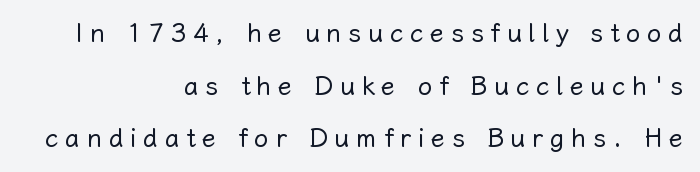
The characters are drawn with everyday or finer stroke widths. Students, observe: this is what heavily led, spacious text looks like. All the whitespace from short lines collects on the left. This sample uses expanded letter spacing, leaving extra air between glyphs. Italic: no, the glyphs are upright roman.
